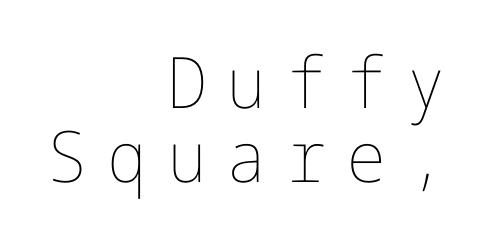
Tracking here is generous; glyphs stand well apart from one another. The paragraph shown leans on its right margin. It's the straight-up-and-down kind of type. Honestly, there is no underline to notice here at all. The rendering uses a small line-height, squeezing the rows.
